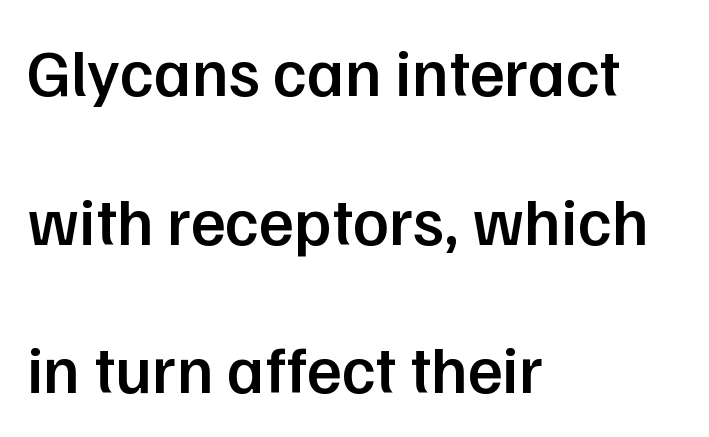
{"serif": "no", "italic": "no", "bold": "semi", "weight": "semibold", "width": "normal", "stroke_contrast": "low", "x_height": "medium", "monospaced": "no", "underline": "no", "align": "left", "line_spacing": "loose", "line_spacing_ratio": 2.22, "letter_spacing": "normal", "letter_spacing_em": 0.0, "glyph_px": 67}
